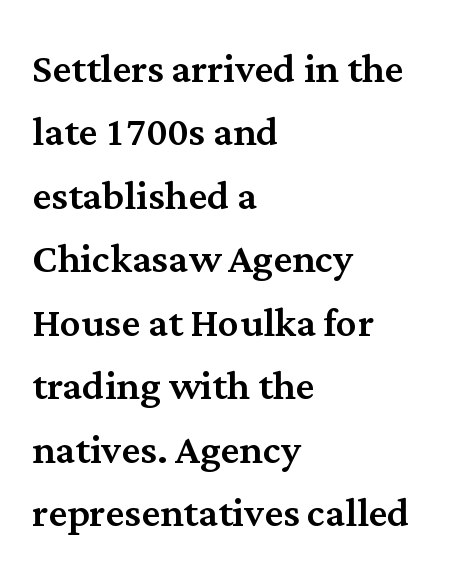
Here the glyphs are tracked normally, forming tight word shapes. One-word summary of the alignment: left. Designer's note — italics off, roman on. The letters carry serifs — small finishing strokes at the ends of their stems. Character widths vary here, with narrow letters taking less room than wide ones. Underlining? Definitely not there.
